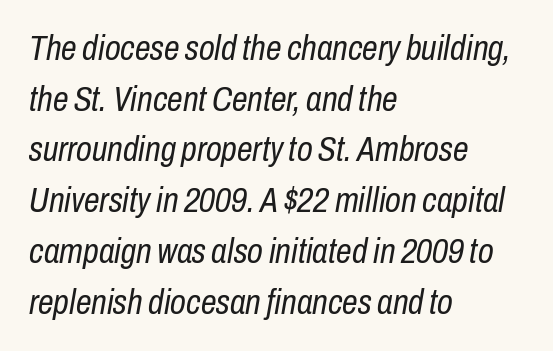
{"italic": "yes", "lean": "right", "slant_degrees": 10, "bold": "no", "weight": "regular", "width": "condensed", "stroke_contrast": "low", "x_height": "medium", "monospaced": "no", "underline": "no", "align": "left", "line_spacing": "normal", "line_spacing_ratio": 1.45, "letter_spacing": "normal", "letter_spacing_em": 0.0, "glyph_px": 35}
